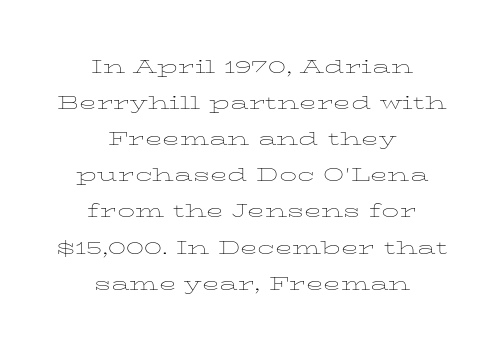
{"italic": "no", "bold": "no", "underline": "no", "align": "center", "line_spacing": "normal", "line_spacing_ratio": 1.57, "letter_spacing": "normal", "letter_spacing_em": 0.0, "glyph_px": 23}
